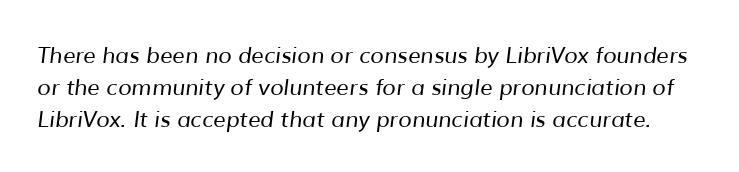
The image shows 22 px text type; set normal line spacing (1.46x), normal letter spacing, not underlined.
